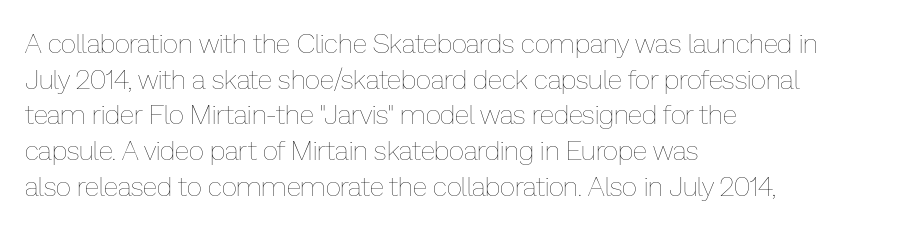
{"italic": "no", "bold": "no", "underline": "no", "align": "left", "line_spacing": "normal", "line_spacing_ratio": 1.32, "letter_spacing": "normal", "letter_spacing_em": 0.0, "glyph_px": 27}
